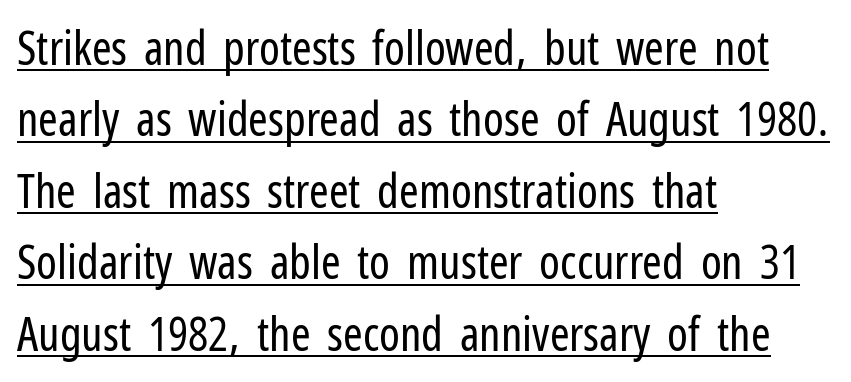
The image shows 47 px regular-weight, condensed sans-serif type, upright; set left-aligned, normal line spacing (1.52x), normal letter spacing, underlined; low stroke contrast and a medium x-height.
